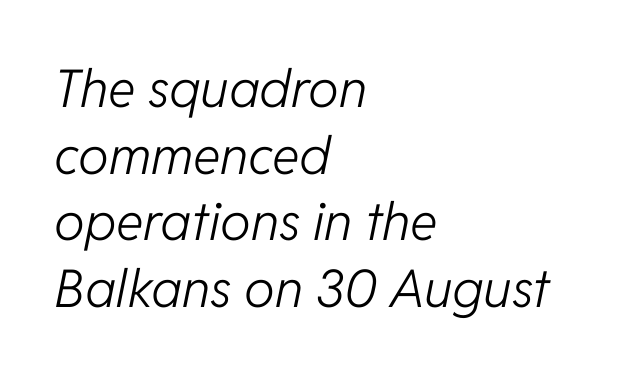
Q: Is the text bold? A: No.
Q: Is the text italic (slanted)? A: Yes, it leans right by about 11 degrees.
Q: Is the text underlined? A: No.
Q: How is the paragraph aligned? A: Left-aligned.
Q: Is the spacing between letters normal or unusually wide? A: Normal.
Q: Is the spacing between lines tight, normal or loose? A: Normal.
Q: Width (condensed, normal, or wide)? A: Normal.
Q: Stroke contrast? A: Low.
Q: x-height? A: Medium.
Q: Monospaced? A: No.
